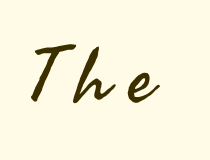
Substantial extra tracking has been applied to these lines. The face used here is a sans, in the tradition of grotesques and geometrics. These lines are rendered in a variable-pitch font. Heft: none added — not bold.
